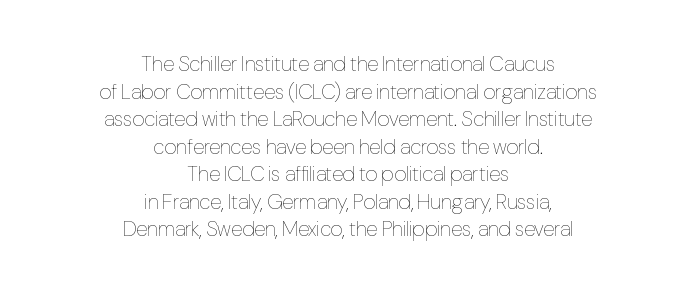
{"italic": "no", "bold": "no", "underline": "no", "align": "center", "line_spacing": "normal", "line_spacing_ratio": 1.31, "letter_spacing": "normal", "letter_spacing_em": 0.0, "glyph_px": 21}
